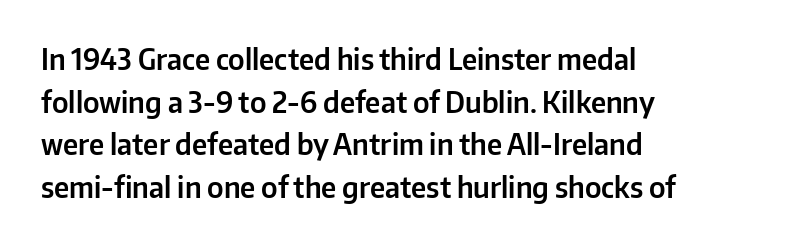
Q: Is the text italic (slanted)? A: No, it is upright.
Q: Is the typeface a serif or a sans-serif typeface? A: Sans-serif.
Q: Is the text underlined? A: No.
Q: How is the paragraph aligned? A: Left-aligned.
Q: Is the spacing between letters normal or unusually wide? A: Normal.
Q: Is the spacing between lines tight, normal or loose? A: Normal.
Q: Width (condensed, normal, or wide)? A: Normal.
Q: Stroke contrast? A: Low.
Q: x-height? A: Medium.
Q: Monospaced? A: No.
